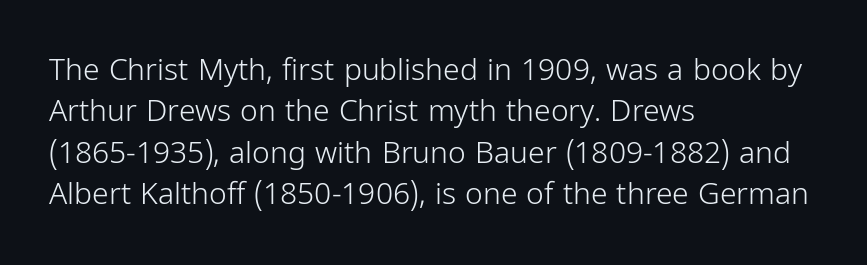
The image shows 30 px light, condensed sans-serif type, upright; set left-aligned, normal line spacing (1.38x), normal letter spacing, not underlined; low stroke contrast and a medium x-height.
